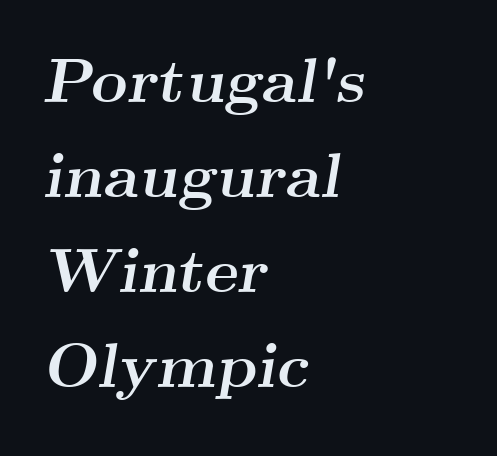
Q: Is the text bold? A: Yes.
Q: Is the text italic (slanted)? A: Yes, it leans right by about 9 degrees.
Q: Is the typeface a serif or a sans-serif typeface? A: Serif.
Q: Is the text underlined? A: No.
Q: How is the paragraph aligned? A: Left-aligned.
Q: Is the spacing between letters normal or unusually wide? A: Normal.
Q: Is the spacing between lines tight, normal or loose? A: Normal.
Q: Width (condensed, normal, or wide)? A: Wide.
Q: Stroke contrast? A: Medium.
Q: x-height? A: Small.
Q: Monospaced? A: No.
